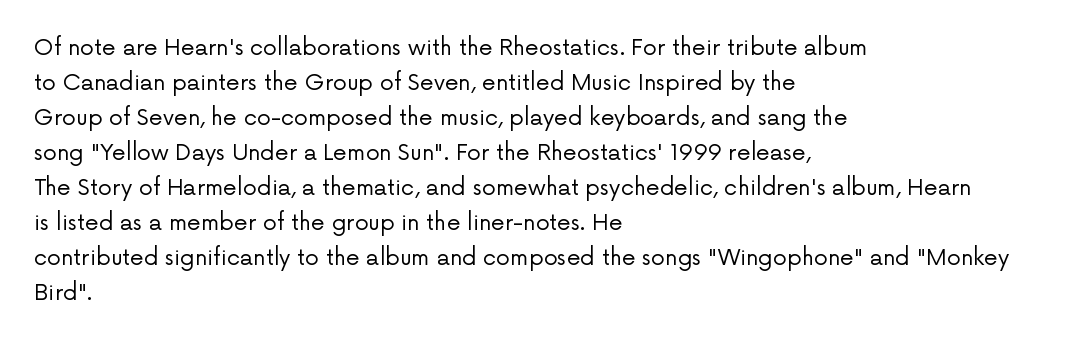
{"italic": "no", "bold": "no", "underline": "no", "align": "left", "line_spacing": "normal", "line_spacing_ratio": 1.59, "letter_spacing": "normal", "letter_spacing_em": 0.0, "glyph_px": 22}
